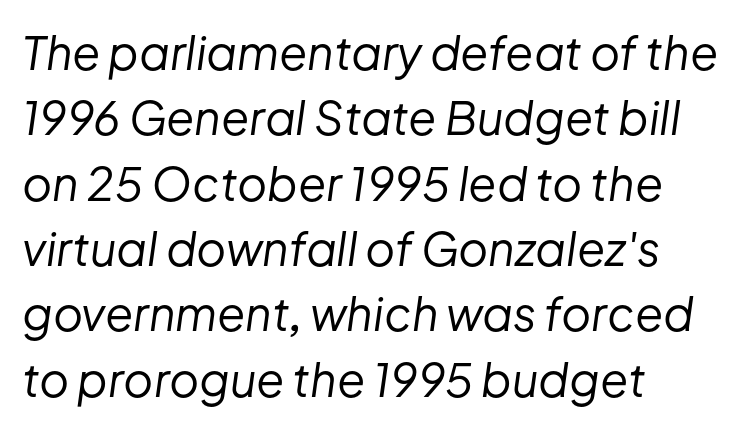
{"italic": "yes", "lean": "right", "slant_degrees": 8, "bold": "no", "weight": "regular", "width": "normal", "stroke_contrast": "low", "x_height": "medium", "monospaced": "no", "underline": "no", "align": "left", "line_spacing": "normal", "line_spacing_ratio": 1.42, "letter_spacing": "normal", "letter_spacing_em": 0.0, "glyph_px": 46}
